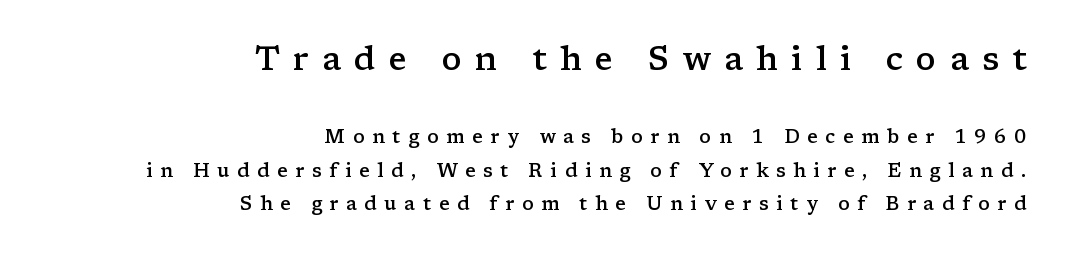
Q: Is the text bold? A: Semi-bold.
Q: Is the text italic (slanted)? A: No, it is upright.
Q: Is the typeface a serif or a sans-serif typeface? A: Serif.
Q: Is the text underlined? A: No.
Q: How is the paragraph aligned? A: Right-aligned.
Q: Is the spacing between letters normal or unusually wide? A: Unusually wide.
Q: Which block of text is set in a larger size, the first (top) or the second (bottom)? A: The first (top) one.
Q: Width (condensed, normal, or wide)? A: Wide.
Q: Stroke contrast? A: Low.
Q: x-height? A: Medium.
Q: Monospaced? A: No.
